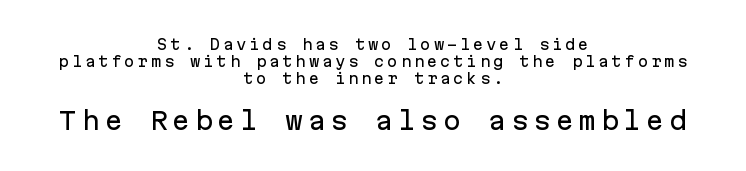
The image shows 24 px text type, upright; set centered, line spacing 1.2x, not underlined; the second (bottom) block is 1.71x larger.
